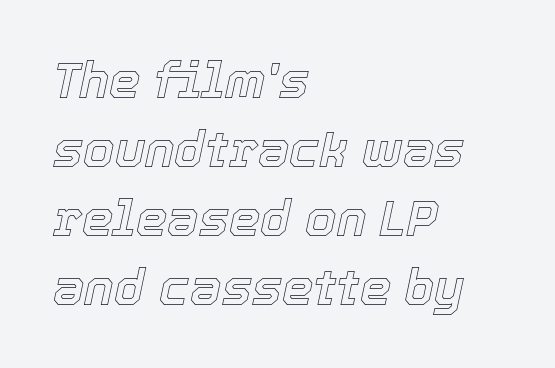
Characters are canted at an angle relative to the baseline's perpendicular. Vertically, the passage feels balanced, rows spaced as you'd expect. Horizontal alignment here is leftward, the default for most running prose. The face used here is proportionally spaced, like ordinary book or web type.
